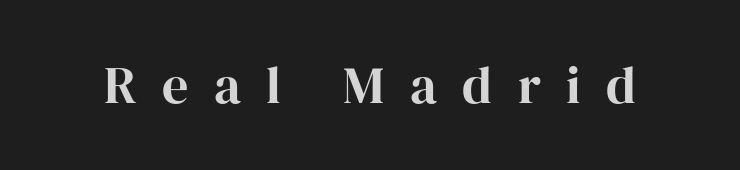
The image shows 52 px bold serif type, upright; set unusually wide letter spacing (+0.49 em), not underlined; high stroke contrast and a medium x-height.
